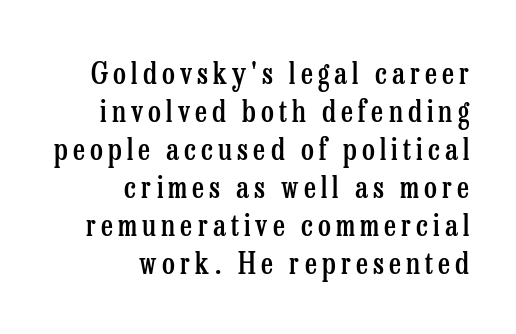
The image shows 29 px semibold, condensed serif type, upright; set right-aligned, normal line spacing (1.31x), not underlined; low stroke contrast and a medium x-height.
